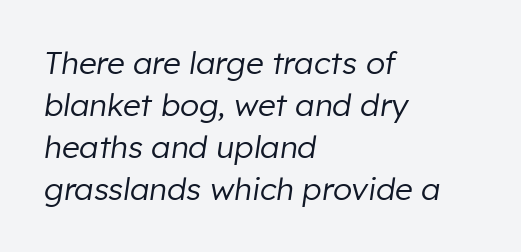
{"italic": "yes", "lean": "right", "slant_degrees": 8, "bold": "no", "weight": "regular", "width": "normal", "stroke_contrast": "low", "x_height": "medium", "monospaced": "no", "underline": "no", "align": "left", "line_spacing": "normal", "line_spacing_ratio": 1.36, "letter_spacing": "normal", "letter_spacing_em": 0.0, "glyph_px": 31}
